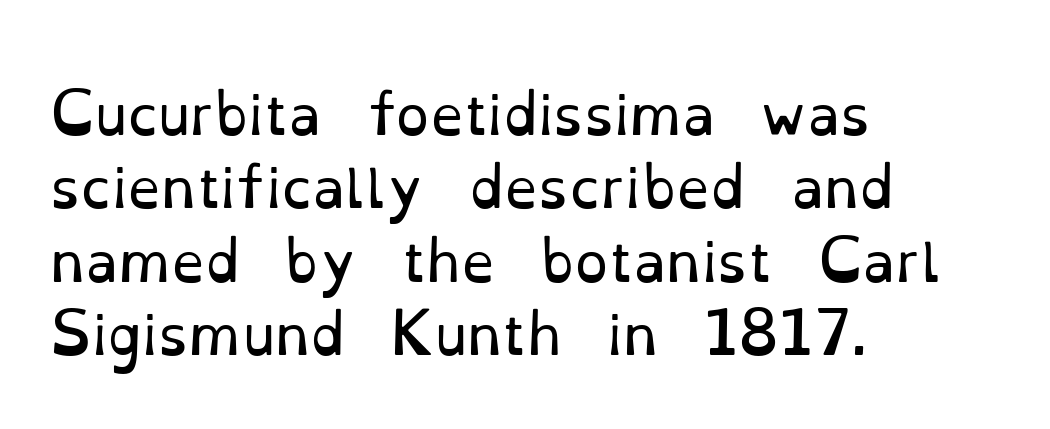
The image shows 54 px regular-weight serif type, upright; set left-aligned, normal line spacing (1.36x), normal letter spacing, not underlined; low stroke contrast and a small x-height.
